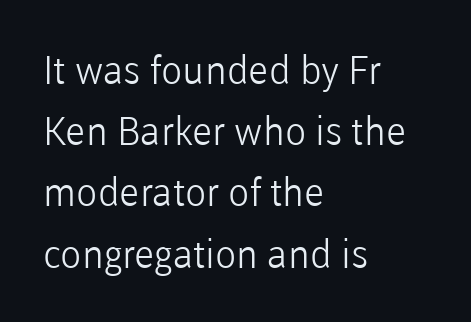
Reading down the column, the eye jumps a familiar distance to each next line. The typeface has the unassuming heft of standard copy or less. Bare-footed words on every line. These lines keep a tight, regular rhythm from letter to letter. You can tell it's not italic because the verticals are truly vertical. Line beginnings align vertically; line endings do not.
